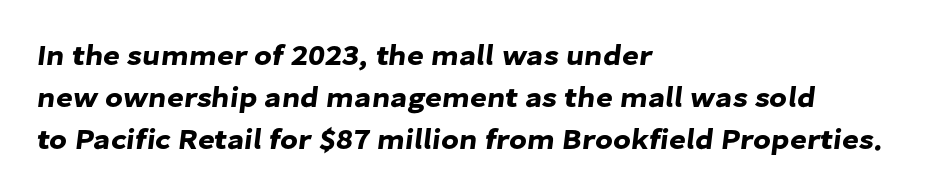
Q: Is the typeface a serif or a sans-serif typeface? A: Sans-serif.
Q: Is the text underlined? A: No.
Q: How is the paragraph aligned? A: Left-aligned.
Q: Is the spacing between letters normal or unusually wide? A: Normal.
Q: Is the spacing between lines tight, normal or loose? A: Normal.
Q: Width (condensed, normal, or wide)? A: Normal.
Q: Stroke contrast? A: Low.
Q: x-height? A: Medium.
Q: Monospaced? A: No.
